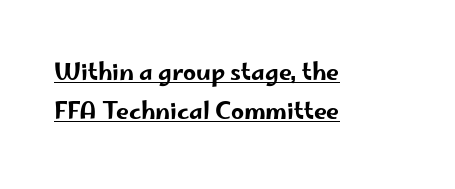
Q: Is the text italic (slanted)? A: No, it is upright.
Q: Is the text underlined? A: Yes.
Q: How is the paragraph aligned? A: Left-aligned.
Q: Is the spacing between letters normal or unusually wide? A: Normal.
Q: Is the spacing between lines tight, normal or loose? A: Normal.
